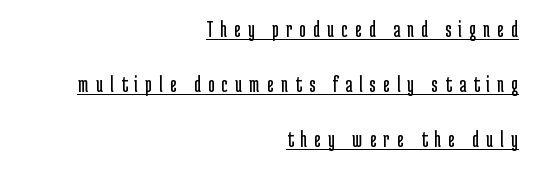
The cut favours lightness, reaching ordinary text weight at its darkest. You could only call the tracking loose — the letters float apart. Students, observe: this is what heavily led, spacious text looks like. Glance below the letters and you will spot a drawn line.
